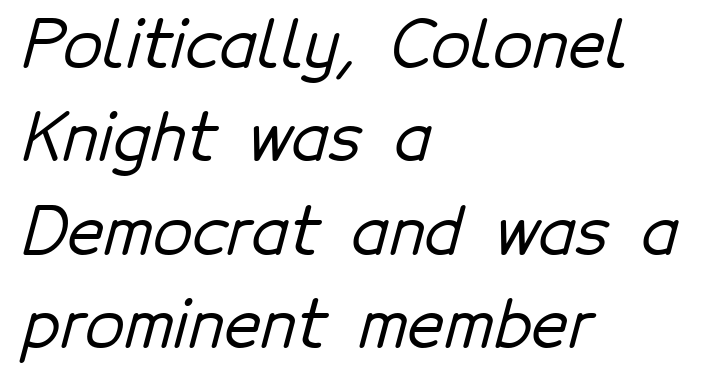
Q: Is the typeface a serif or a sans-serif typeface? A: Sans-serif.
Q: Is the text underlined? A: No.
Q: How is the paragraph aligned? A: Left-aligned.
Q: Is the spacing between letters normal or unusually wide? A: Normal.
Q: Is the spacing between lines tight, normal or loose? A: Normal.
Q: Width (condensed, normal, or wide)? A: Normal.
Q: Stroke contrast? A: Low.
Q: x-height? A: Medium.
Q: Monospaced? A: No.
